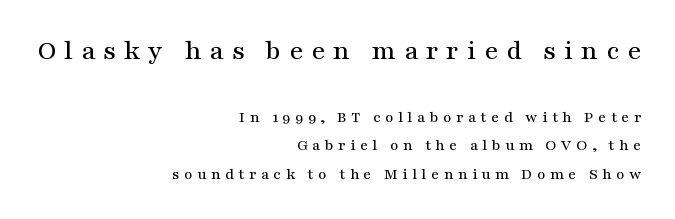
The passage is arranged like a letterhead date or caption credit — flush right. Underlining? Definitely not there. The first block has been scaled up relative to the second. In terms of posture, this sample is upright.
